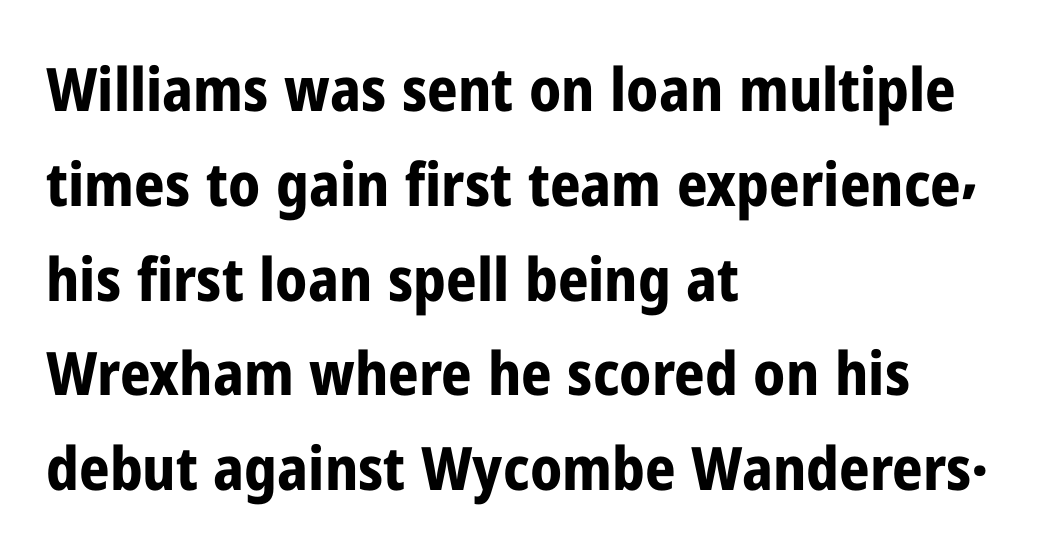
Letter spacing: default. The rendering uses a bold face; every stroke is thick and dark. Posture: vertical. The block of text has a typical density, with ordinary space between rows.
